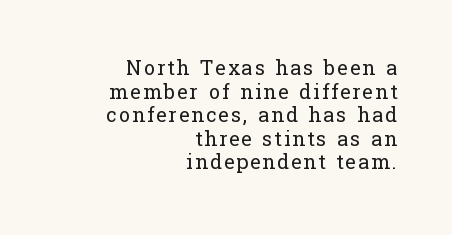
Q: Is the text bold? A: No.
Q: Is the text italic (slanted)? A: No, it is upright.
Q: Is the text underlined? A: No.
Q: How is the paragraph aligned? A: Right-aligned.
